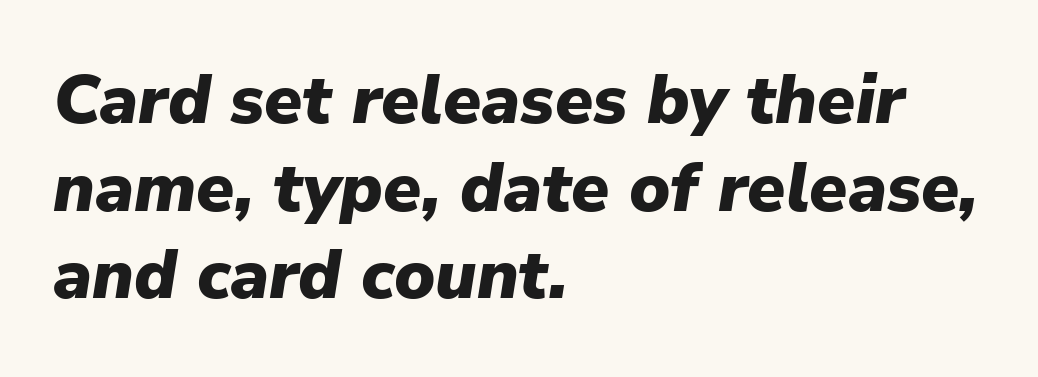
{"italic": "yes", "lean": "right", "slant_degrees": 9, "bold": "yes", "weight": "heavy", "width": "normal", "stroke_contrast": "low", "x_height": "medium", "monospaced": "no", "underline": "no", "align": "left", "line_spacing": "normal", "line_spacing_ratio": 1.27, "letter_spacing": "normal", "letter_spacing_em": 0.0, "glyph_px": 69}
